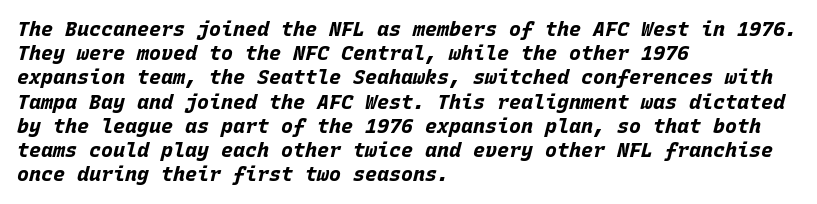
Descenders are the only things crossing below the line. Chunky letters — that's bold for sure. The ragged edge is on the right, which tells us the setting is flush left. It's the slanting kind of type. Students, note that the glyphs here touch the page at normal intervals.
